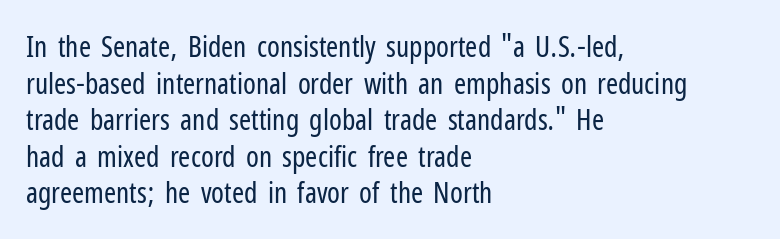
The image shows 29 px regular-weight, condensed sans-serif type, upright; set left-aligned, normal line spacing (1.26x), normal letter spacing, not underlined; low stroke contrast and a medium x-height.
